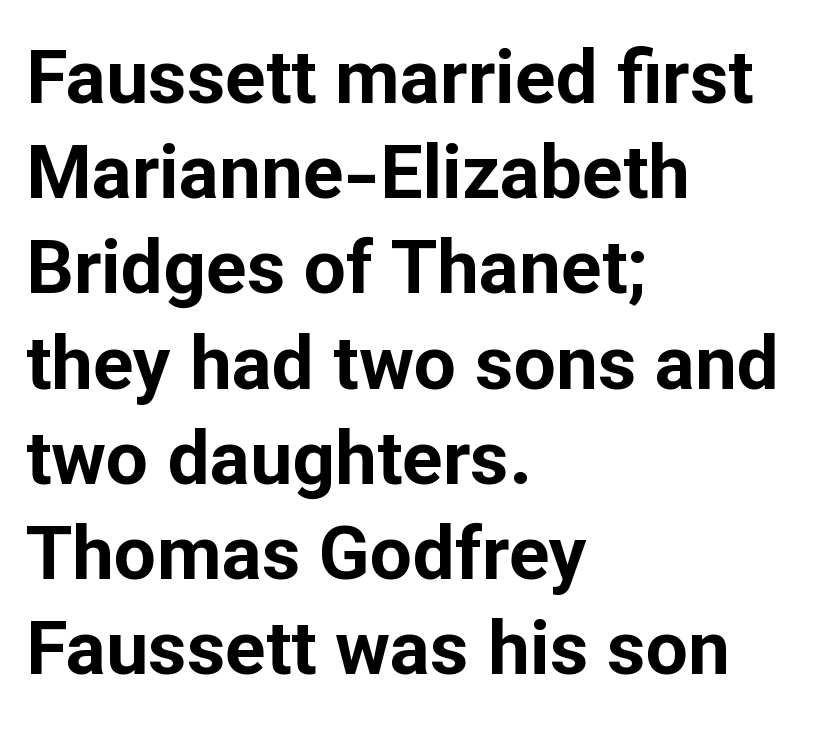
{"serif": "no", "italic": "no", "bold": "yes", "weight": "bold", "width": "normal", "stroke_contrast": "low", "x_height": "medium", "monospaced": "no", "underline": "no", "align": "left", "line_spacing": "normal", "line_spacing_ratio": 1.27, "letter_spacing": "normal", "letter_spacing_em": 0.0, "glyph_px": 75}
